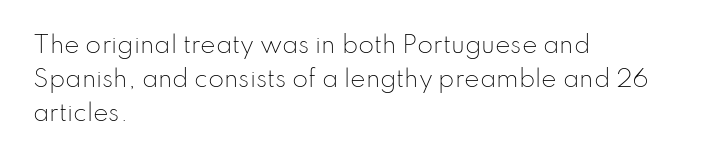
Q: Is the text bold? A: No.
Q: Is the text italic (slanted)? A: No, it is upright.
Q: Is the text underlined? A: No.
Q: How is the paragraph aligned? A: Left-aligned.
Q: Is the spacing between letters normal or unusually wide? A: Normal.
Q: Is the spacing between lines tight, normal or loose? A: Normal.
